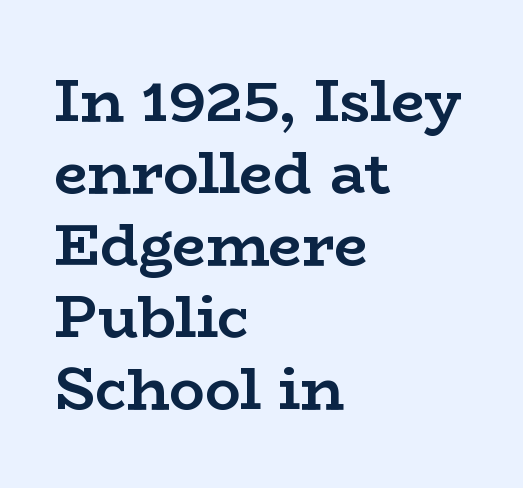
Q: Is the text bold? A: Yes.
Q: Is the text italic (slanted)? A: No, it is upright.
Q: Is the typeface a serif or a sans-serif typeface? A: Serif.
Q: Is the text underlined? A: No.
Q: How is the paragraph aligned? A: Left-aligned.
Q: Is the spacing between letters normal or unusually wide? A: Normal.
Q: Width (condensed, normal, or wide)? A: Wide.
Q: Stroke contrast? A: Low.
Q: x-height? A: Medium.
Q: Monospaced? A: No.
